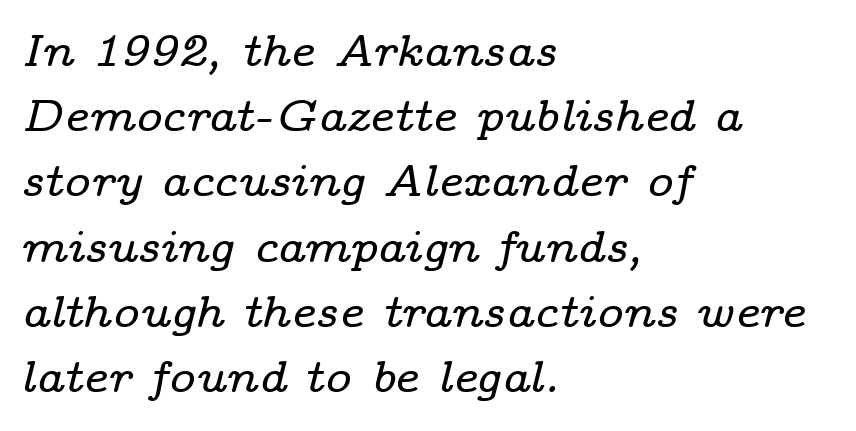
Any mark beneath the type? The region is blank. Examine the stroke ends and you'll spot serifs. Words appear dense and cohesive because spacing is normal. Reading down the block, your eye returns to a fixed left position each line. Quick note: interline space is typical. Tall strokes in this sample are angled rather than plumb.
